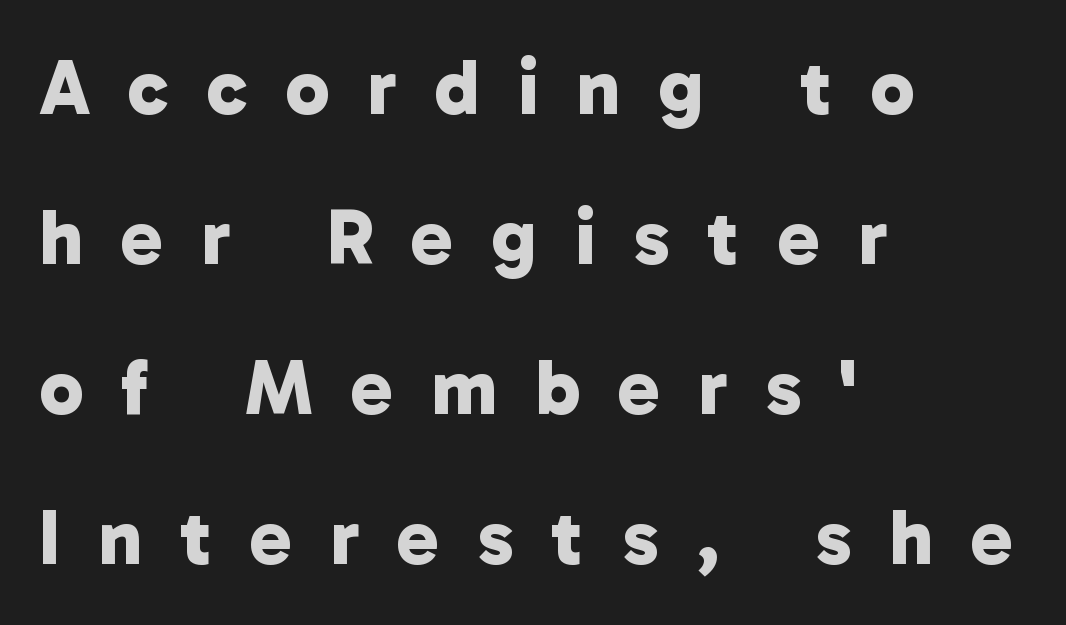
Loosely led — the rows are spread out. Examine the stroke ends and you'll find no serifs. You could not count columns in this text — the font is proportionally spaced. You'd pick this weight for a headline — it's a proper bold. Decoration check: the copy has no underline.
